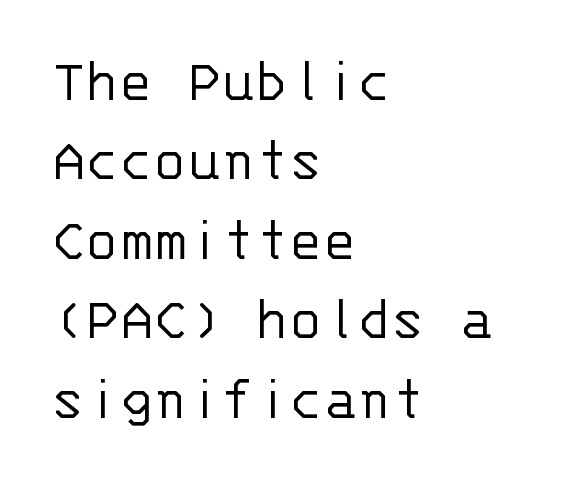
The image shows 63 px light sans-serif type, upright, monospaced; set left-aligned, normal line spacing (1.26x), normal letter spacing, not underlined; low stroke contrast and a large x-height.
